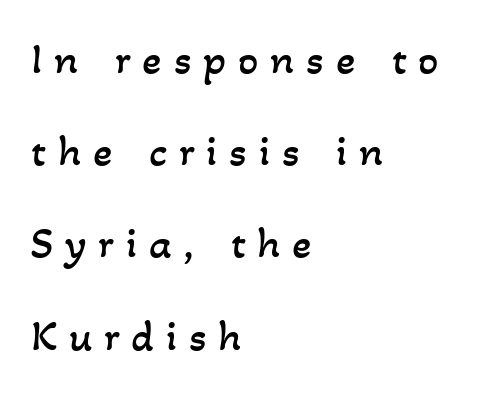
Compared with typical body copy, the letter spacing here is much looser. Think standard paragraph weight, or any step lighter than that. Leftover space on each line is placed entirely after the last word. The space beneath each line is pristine and unruled.
